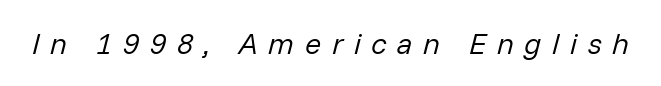
The image shows 30 px regular-weight type, italic (leaning right); set unusually wide letter spacing (+0.35 em), not underlined; low stroke contrast and a medium x-height.
